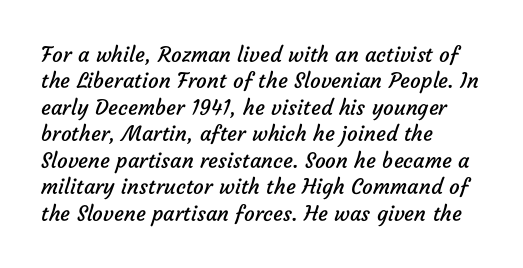
The image shows 21 px text type; set left-aligned, normal line spacing (1.26x), normal letter spacing, not underlined.
